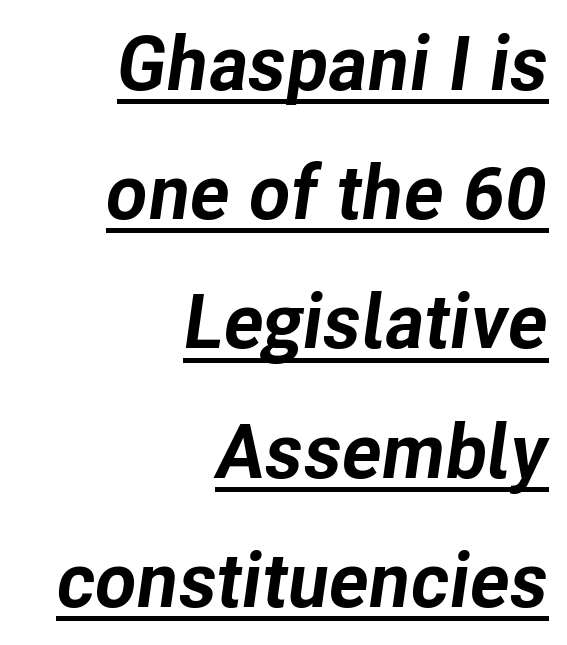
{"italic": "yes", "lean": "right", "slant_degrees": 8, "bold": "yes", "weight": "bold", "width": "normal", "stroke_contrast": "low", "x_height": "medium", "monospaced": "no", "underline": "yes", "align": "right", "line_spacing": "normal", "line_spacing_ratio": 1.7, "letter_spacing": "normal", "letter_spacing_em": 0.0, "glyph_px": 76}
